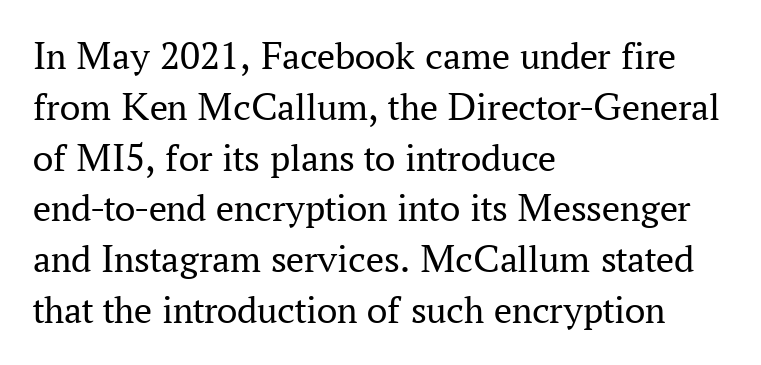
Q: Is the text bold? A: No.
Q: Is the text italic (slanted)? A: No, it is upright.
Q: Is the typeface a serif or a sans-serif typeface? A: Serif.
Q: Is the text underlined? A: No.
Q: How is the paragraph aligned? A: Left-aligned.
Q: Is the spacing between letters normal or unusually wide? A: Normal.
Q: Is the spacing between lines tight, normal or loose? A: Normal.
Q: Width (condensed, normal, or wide)? A: Normal.
Q: Stroke contrast? A: Medium.
Q: x-height? A: Medium.
Q: Monospaced? A: No.
